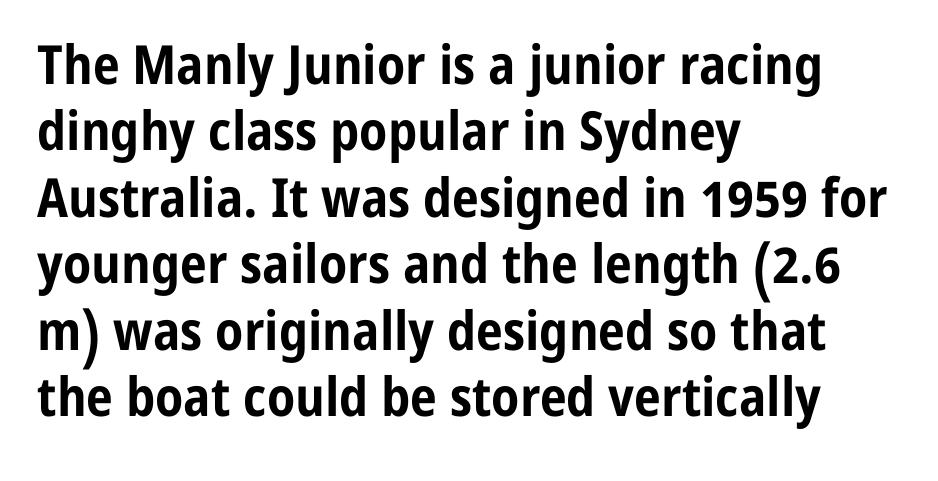
Q: Is the text bold? A: Yes.
Q: Is the text italic (slanted)? A: No, it is upright.
Q: Is the typeface a serif or a sans-serif typeface? A: Sans-serif.
Q: Is the text underlined? A: No.
Q: How is the paragraph aligned? A: Left-aligned.
Q: Is the spacing between letters normal or unusually wide? A: Normal.
Q: Width (condensed, normal, or wide)? A: Condensed.
Q: Stroke contrast? A: Low.
Q: x-height? A: Medium.
Q: Monospaced? A: No.
